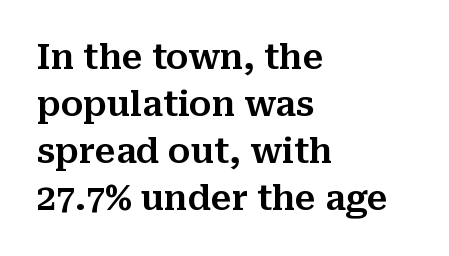
{"serif": "yes", "italic": "no", "width": "normal", "stroke_contrast": "medium", "x_height": "medium", "monospaced": "no", "underline": "no", "align": "left", "line_spacing": "normal", "line_spacing_ratio": 1.38, "letter_spacing": "normal", "letter_spacing_em": 0.0, "glyph_px": 34}
